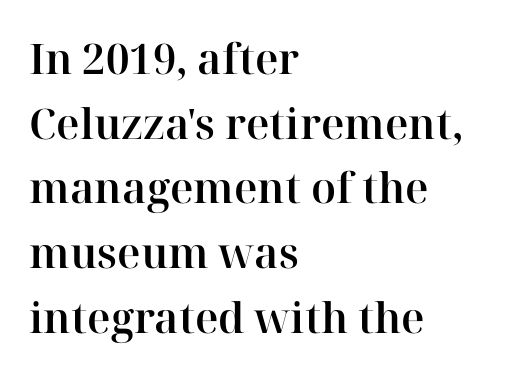
{"serif": "yes", "italic": "no", "width": "normal", "stroke_contrast": "high", "x_height": "medium", "monospaced": "no", "underline": "no", "align": "left", "line_spacing": "normal", "line_spacing_ratio": 1.54, "letter_spacing": "normal", "letter_spacing_em": 0.0, "glyph_px": 42}
